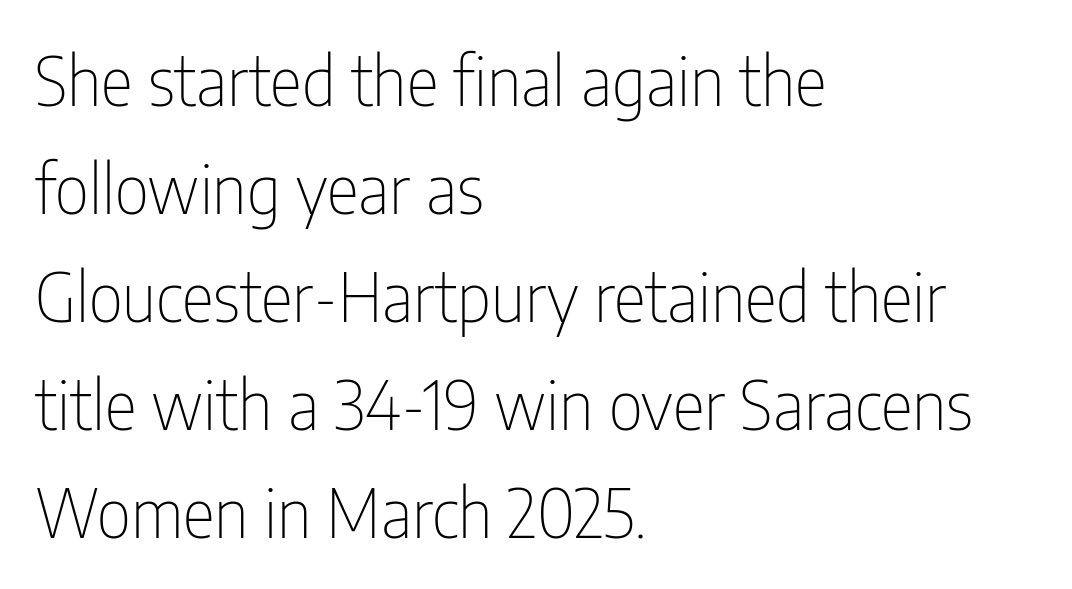
Note the varied advance widths — an 'i' is clearly narrower than an 'm'. How are the letters spaced? Ordinarily, with no added tracking. Are there feet on the stems? There aren't — it's a sans. Weight: not bold — regular or lighter. The words here are not underlined.
